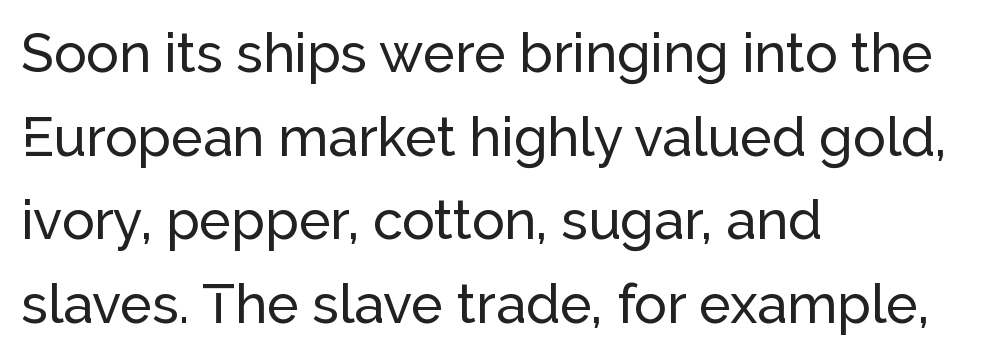
Do the letters lean? They stand straight. The tracking reads as untouched default to a designer's eye. The words here are not underlined. The passage is arranged the way most books set body copy — flush left. This block has exactly the height ordinary leading produces.
